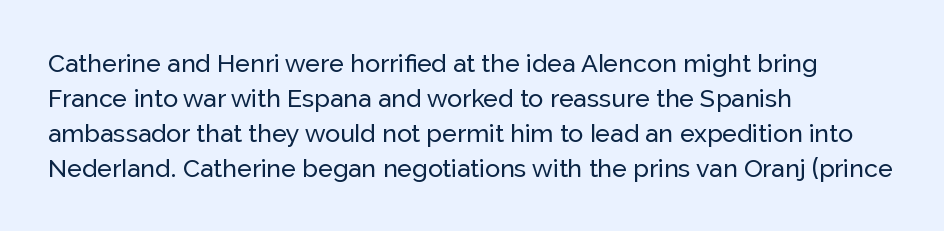
The rendering uses a moderate line-height, typical for paragraphs. A typesetter would call this zero additional tracking. Teacher's note: observe the even left margin — that is flush-left alignment. The string is rendered with underlining switched off. Posture: straight, roman, zero tilt.
